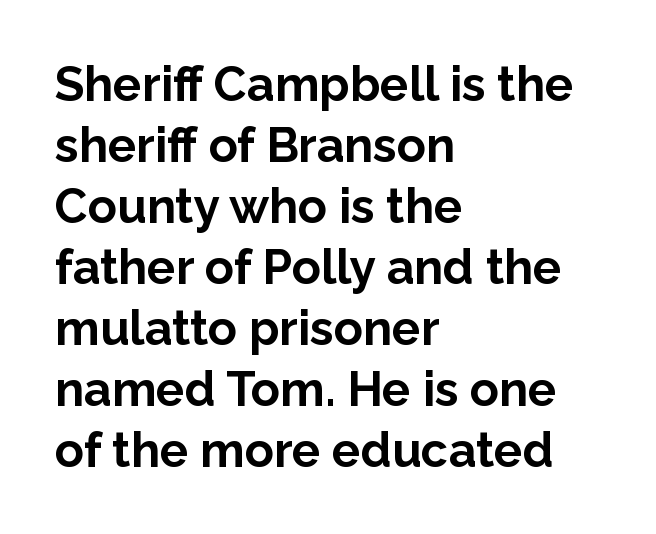
{"serif": "no", "italic": "no", "bold": "yes", "weight": "bold", "width": "normal", "stroke_contrast": "low", "x_height": "medium", "monospaced": "no", "underline": "no", "align": "left", "line_spacing": "normal", "line_spacing_ratio": 1.27, "letter_spacing": "normal", "letter_spacing_em": 0.0, "glyph_px": 48}
